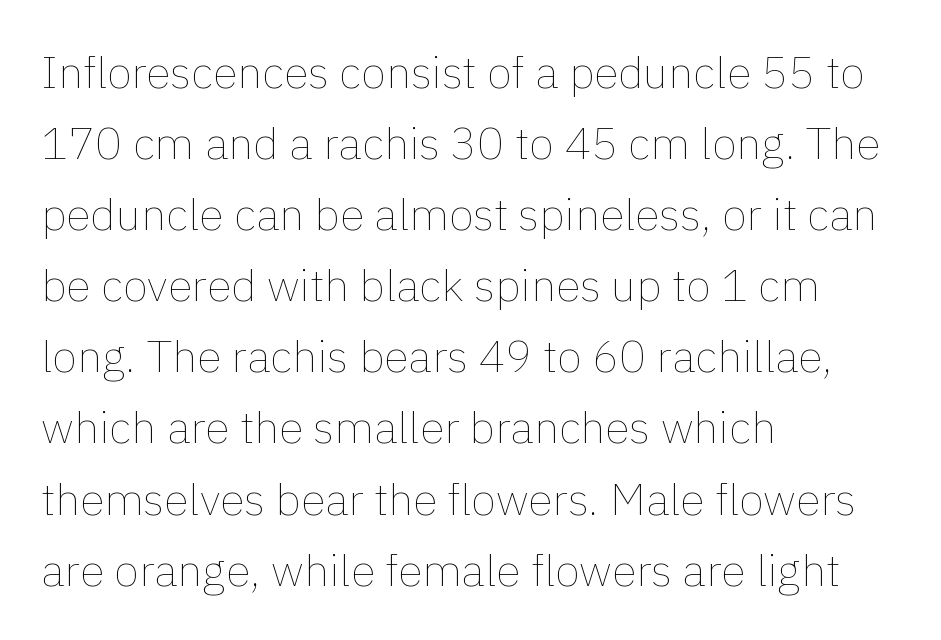
This rendering uses left alignment, leaving the right contour irregular. Stems here are at most as thick as an everyday book face. The rows are spaced the way most documents space them. A bare baseline throughout the passage. This is roman type, the default non-slanted kind.
